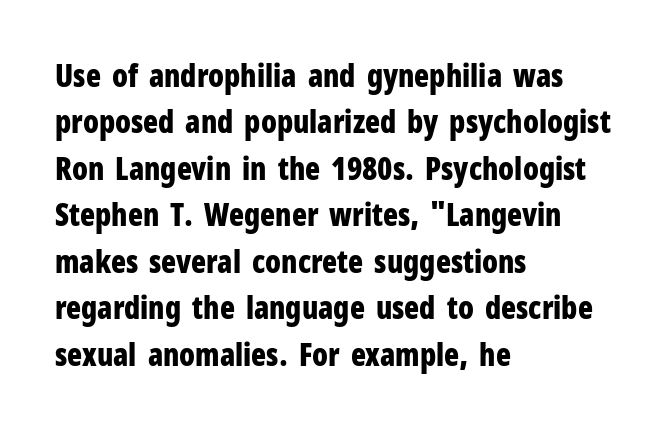
Plenty of ink on the page — the face is bold. Check where the strokes stop: nothing finishes them off — pure sans. Does the copy run flush right? No — it runs flush left. Each letter keeps its own natural width here, so spacing adapts to shape. Regular leading. Quick note: underline off.
